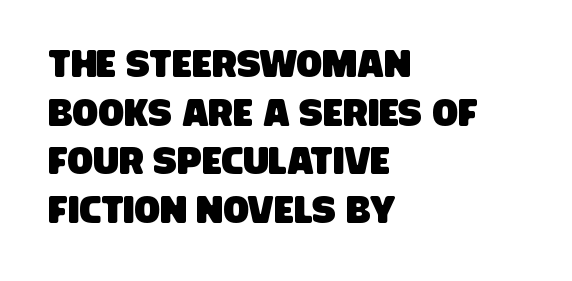
Default kerning and tracking; the words read as compact shapes. Each row of text sits above clean, open space. The paragraph has a hard left edge and a soft right edge. The lines sit at an ordinary, default distance from one another. The passage shown is typed in a proportional face where columns would drift. I'd call this a sans setting — the letters go barefoot.
